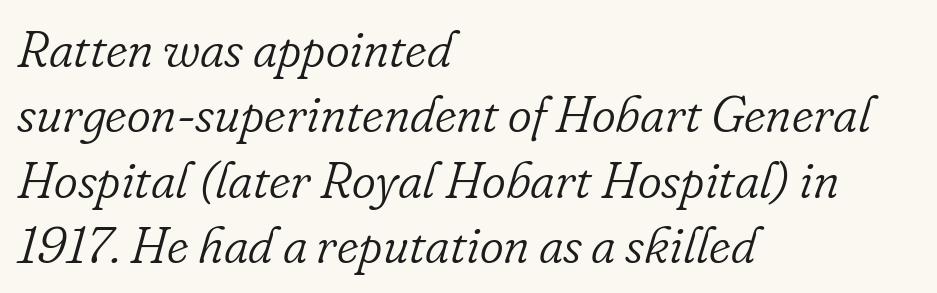
The image shows 51 px light serif type, italic (leaning right); set left-aligned, normal line spacing (1.28x), normal letter spacing, not underlined; low stroke contrast and a small x-height.
